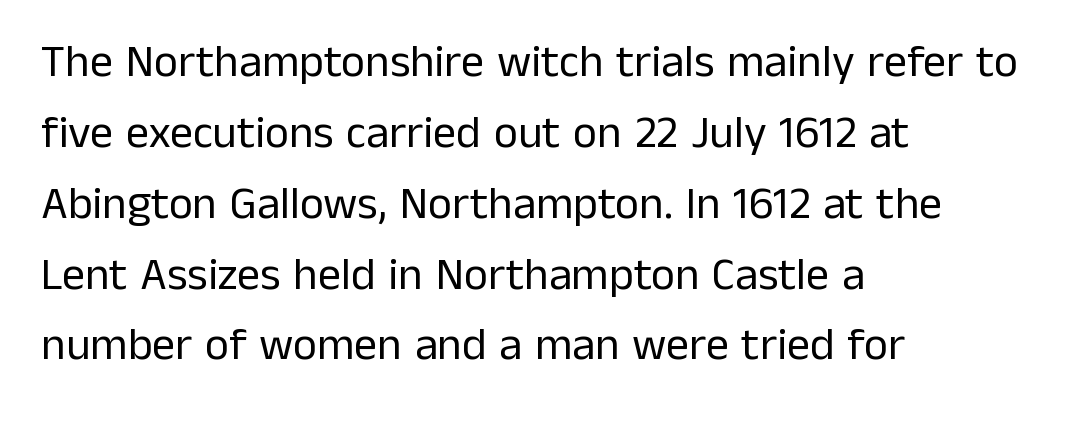
Q: Is the text bold? A: No.
Q: Is the text italic (slanted)? A: No, it is upright.
Q: Is the typeface a serif or a sans-serif typeface? A: Sans-serif.
Q: Is the text underlined? A: No.
Q: How is the paragraph aligned? A: Left-aligned.
Q: Is the spacing between letters normal or unusually wide? A: Normal.
Q: Is the spacing between lines tight, normal or loose? A: Normal.
Q: Width (condensed, normal, or wide)? A: Normal.
Q: Stroke contrast? A: Low.
Q: x-height? A: Medium.
Q: Monospaced? A: No.
